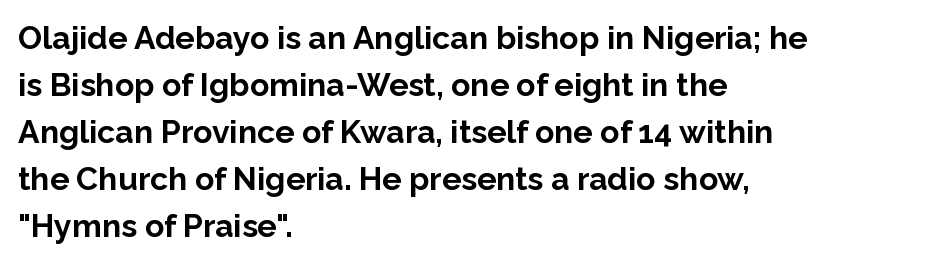
{"serif": "no", "italic": "no", "bold": "yes", "weight": "bold", "width": "normal", "stroke_contrast": "low", "x_height": "medium", "monospaced": "no", "underline": "no", "align": "left", "line_spacing": "normal", "line_spacing_ratio": 1.47, "letter_spacing": "normal", "letter_spacing_em": 0.0, "glyph_px": 32}
